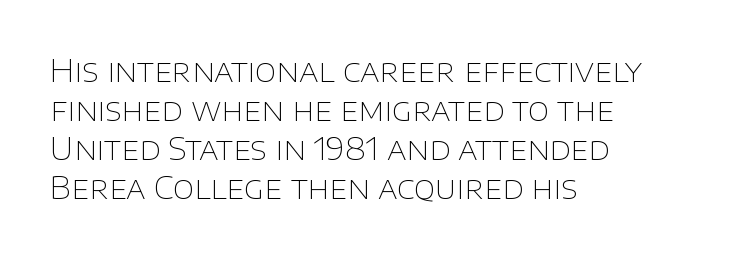
The image shows 31 px thin sans-serif type, upright; set left-aligned, normal line spacing (1.26x), normal letter spacing, not underlined; low stroke contrast and a large x-height.
